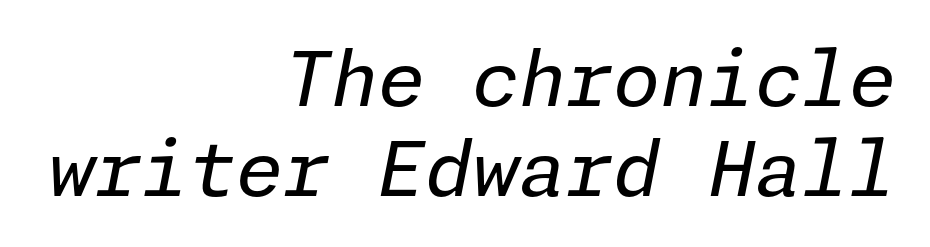
{"italic": "yes", "lean": "right", "slant_degrees": 11, "bold": "no", "weight": "regular", "width": "normal", "stroke_contrast": "low", "x_height": "medium", "underline": "no", "align": "right", "line_spacing_ratio": 1.19, "letter_spacing": "normal", "letter_spacing_em": 0.0, "glyph_px": 76}
